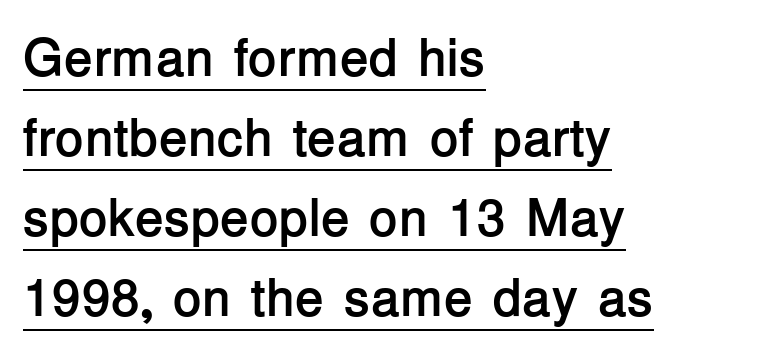
Weight: bold. The type is set solid horizontally, with unmodified tracking. A student would call this left alignment; a typographer would say flush left, rag right. Underlining? Definitely there. Notice how the stems are strictly vertical — no italics here. Font category for this specimen: sans-serif.
